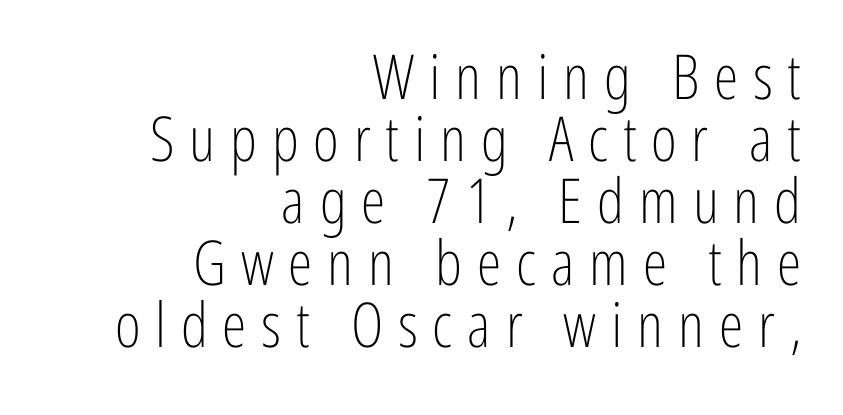
The image shows 62 px light, condensed sans-serif type, upright; set right-aligned, tight line spacing (1.0x), unusually wide letter spacing (+0.24 em), not underlined; low stroke contrast and a medium x-height.
